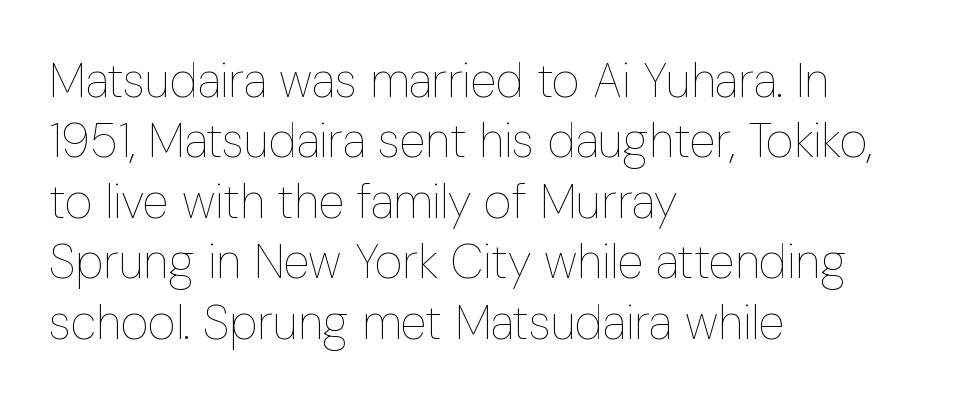
The image shows 48 px thin, condensed type, upright; set left-aligned, normal line spacing (1.26x), normal letter spacing, not underlined; low stroke contrast and a medium x-height.
